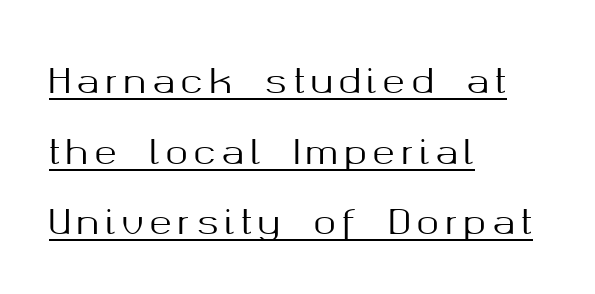
{"serif": "no", "italic": "no", "width": "normal", "stroke_contrast": "medium", "x_height": "medium", "monospaced": "no", "underline": "yes", "align": "left", "line_spacing": "loose", "line_spacing_ratio": 2.08, "glyph_px": 34}
